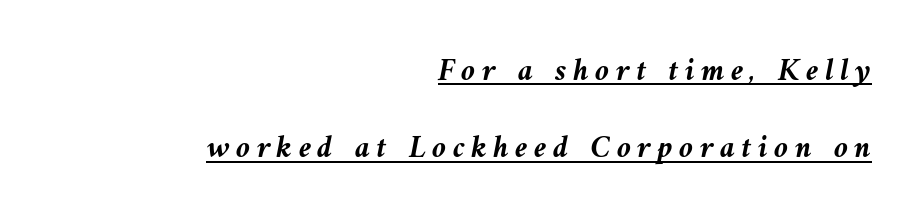
Q: Is the text bold? A: Yes.
Q: Is the text italic (slanted)? A: Yes, it leans left by about 9 degrees.
Q: Is the text underlined? A: Yes.
Q: How is the paragraph aligned? A: Right-aligned.
Q: Is the spacing between letters normal or unusually wide? A: Unusually wide.
Q: Is the spacing between lines tight, normal or loose? A: Loose.
Q: Width (condensed, normal, or wide)? A: Normal.
Q: Stroke contrast? A: Medium.
Q: x-height? A: Medium.
Q: Monospaced? A: No.
